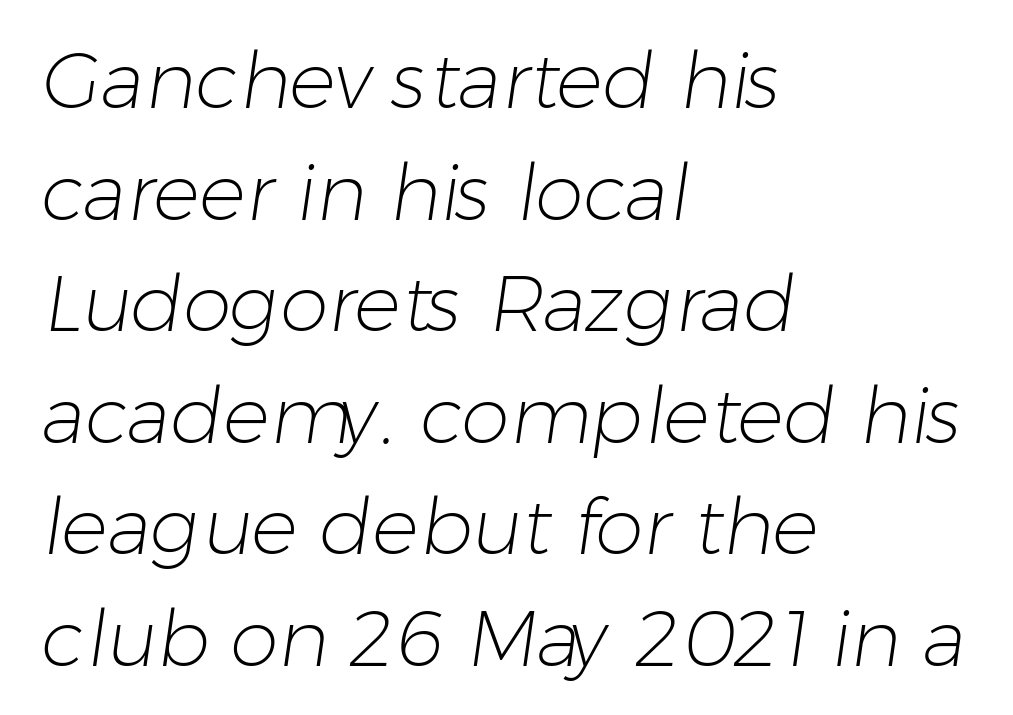
The image shows 78 px light sans-serif type; set left-aligned, normal line spacing (1.43x), normal letter spacing, not underlined; low stroke contrast and a medium x-height.
